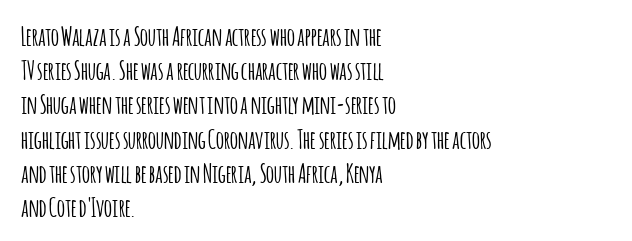
The lettering holds an erect, upright posture throughout. Nobody drew a line under any word here. This rendering uses left alignment, leaving the right contour irregular. Each new line begins a customary step beneath the previous one. Students, note that the glyphs here touch the page at normal intervals.
